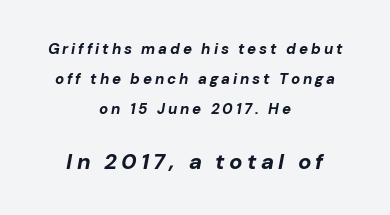
{"italic": "yes", "lean": "right", "slant_degrees": 10, "bold": "yes", "underline": "no", "align": "center", "line_spacing": "loose", "line_spacing_ratio": 2.0, "larger_block": "second", "size_ratio": 1.47, "glyph_px": 22}
